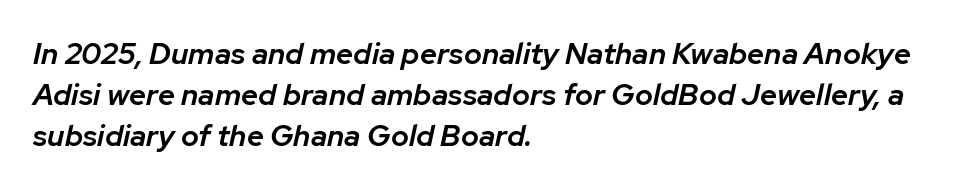
{"italic": "yes", "lean": "right", "slant_degrees": 12, "bold": "semi", "weight": "semibold", "width": "normal", "stroke_contrast": "low", "x_height": "medium", "monospaced": "no", "underline": "no", "align": "left", "line_spacing": "normal", "line_spacing_ratio": 1.36, "letter_spacing": "normal", "letter_spacing_em": 0.0, "glyph_px": 30}
